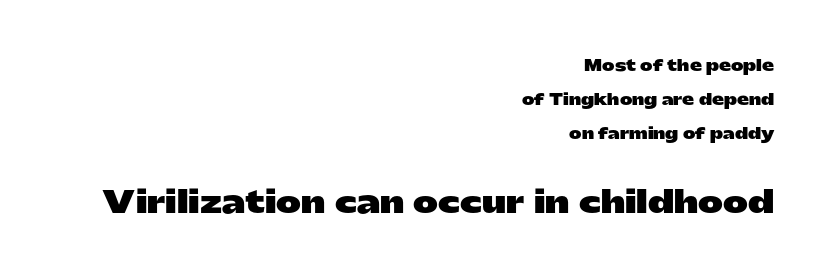
Q: Is the text bold? A: Yes.
Q: Is the text italic (slanted)? A: No, it is upright.
Q: Is the typeface a serif or a sans-serif typeface? A: Sans-serif.
Q: Is the text underlined? A: No.
Q: How is the paragraph aligned? A: Right-aligned.
Q: Is the spacing between letters normal or unusually wide? A: Normal.
Q: Is the spacing between lines tight, normal or loose? A: Loose.
Q: Which block of text is set in a larger size, the first (top) or the second (bottom)? A: The second (bottom) one.
Q: Width (condensed, normal, or wide)? A: Wide.
Q: Stroke contrast? A: Low.
Q: x-height? A: Medium.
Q: Monospaced? A: No.
